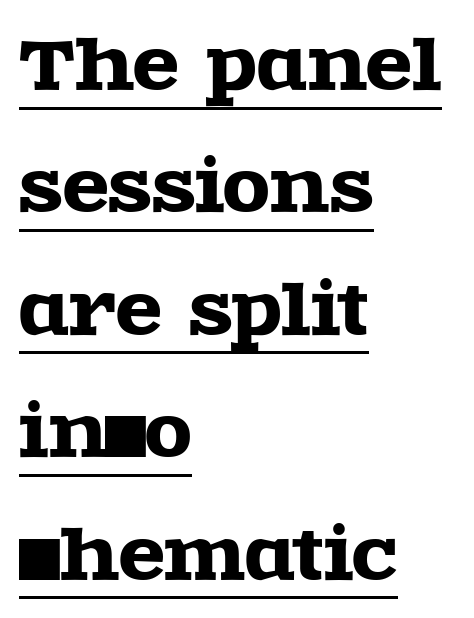
{"serif": "yes", "italic": "no", "width": "wide", "x_height": "large", "monospaced": "no", "underline": "yes", "align": "left", "line_spacing_ratio": 1.8, "letter_spacing": "normal", "letter_spacing_em": 0.0, "glyph_px": 68}
